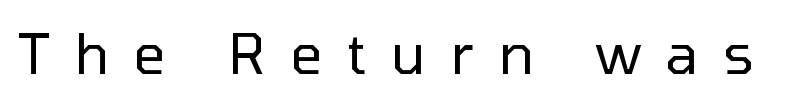
Q: Is the text bold? A: No.
Q: Is the text italic (slanted)? A: No, it is upright.
Q: Is the typeface a serif or a sans-serif typeface? A: Sans-serif.
Q: Is the text underlined? A: No.
Q: Is the spacing between letters normal or unusually wide? A: Unusually wide.
Q: Width (condensed, normal, or wide)? A: Normal.
Q: Stroke contrast? A: Low.
Q: x-height? A: Medium.
Q: Monospaced? A: No.
